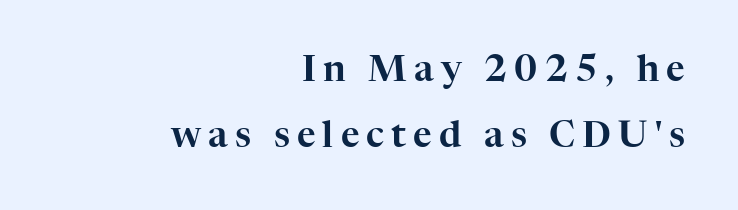
{"serif": "yes", "italic": "no", "width": "normal", "stroke_contrast": "high", "x_height": "medium", "monospaced": "no", "underline": "no", "align": "right", "line_spacing_ratio": 1.84, "letter_spacing": "wide", "letter_spacing_em": 0.2, "glyph_px": 36}
